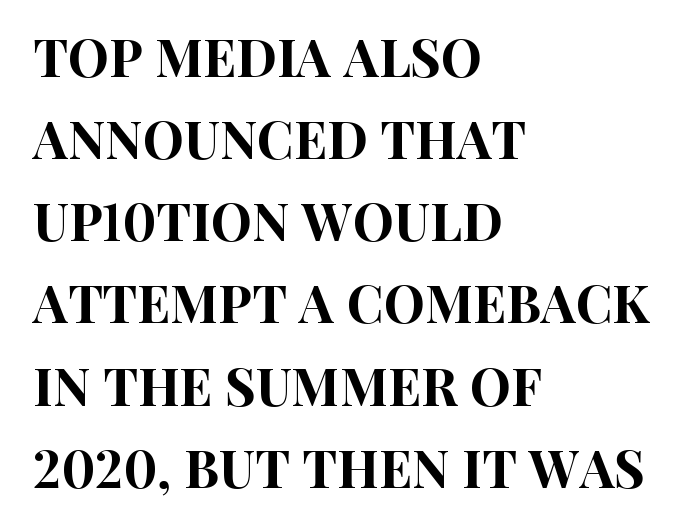
The image shows 52 px condensed sans-serif type, upright; set left-aligned, normal line spacing (1.58x), normal letter spacing, not underlined; high stroke contrast and a large x-height.
